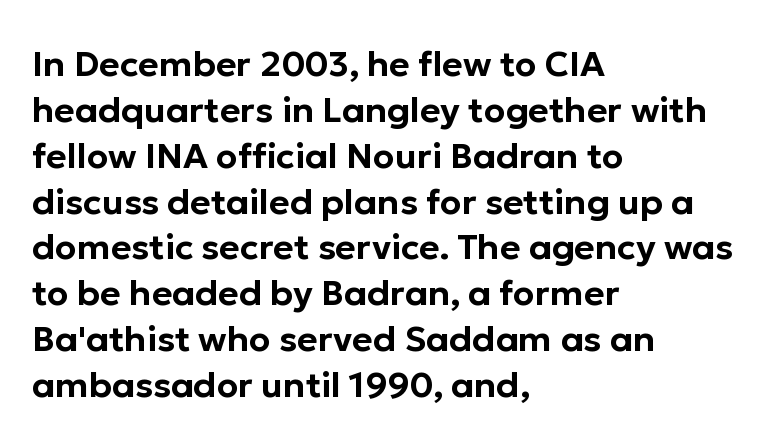
{"serif": "no", "italic": "no", "width": "normal", "stroke_contrast": "low", "x_height": "medium", "monospaced": "no", "underline": "no", "align": "left", "line_spacing": "normal", "line_spacing_ratio": 1.31, "letter_spacing": "normal", "letter_spacing_em": 0.0, "glyph_px": 35}
